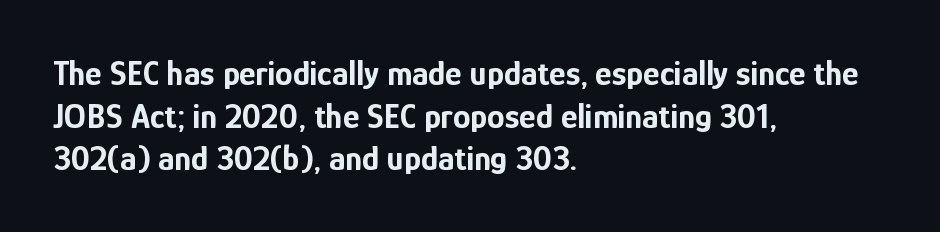
The area under the type is left untouched. The text was rendered using a sans face with plain stroke endings. What stands out about the letter spacing? Nothing — it is the standard amount. The letters stand straight up with perfectly vertical stems. Proportional: the letters do not fall into vertical columns.
